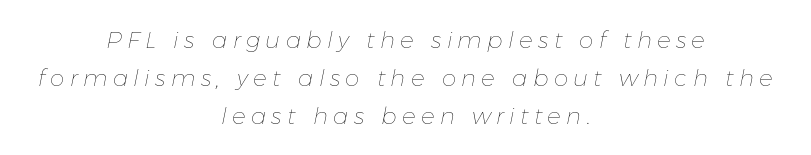
{"italic": "yes", "lean": "right", "slant_degrees": 11, "bold": "no", "underline": "no", "align": "center", "line_spacing": "normal", "line_spacing_ratio": 1.65, "letter_spacing": "wide", "letter_spacing_em": 0.23, "glyph_px": 23}
